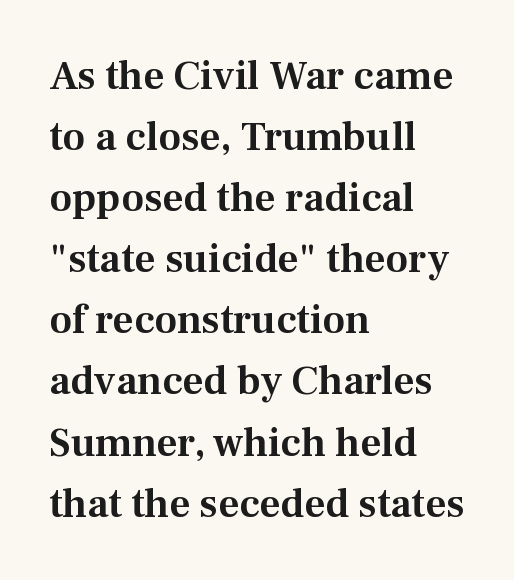
Q: Is the text italic (slanted)? A: No, it is upright.
Q: Is the typeface a serif or a sans-serif typeface? A: Serif.
Q: Is the text underlined? A: No.
Q: How is the paragraph aligned? A: Left-aligned.
Q: Is the spacing between letters normal or unusually wide? A: Normal.
Q: Is the spacing between lines tight, normal or loose? A: Normal.
Q: Width (condensed, normal, or wide)? A: Normal.
Q: Stroke contrast? A: Medium.
Q: x-height? A: Medium.
Q: Monospaced? A: No.
